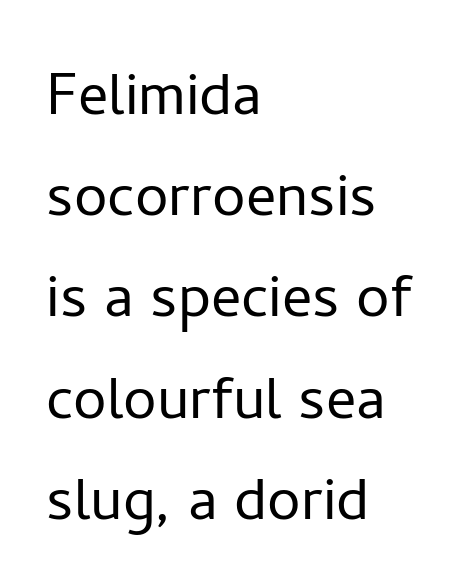
You could call the tracking neutral — neither tight nor loose. Is this a sans? Yes — the strokes have no serifs. Stem width sits at or under what a default text font uses. Notice how the stems are strictly vertical — no italics here. The lines sit at an ordinary, default distance from one another. Varying glyph widths throughout — classic text-font behaviour.
